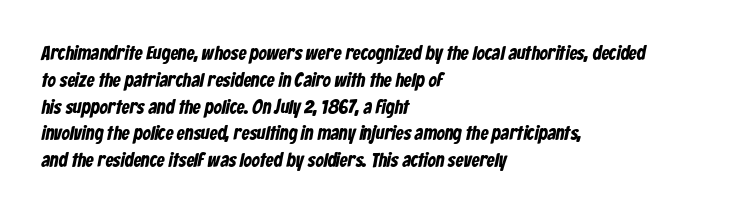
Q: Is the text underlined? A: No.
Q: How is the paragraph aligned? A: Left-aligned.
Q: Is the spacing between letters normal or unusually wide? A: Normal.
Q: Is the spacing between lines tight, normal or loose? A: Normal.
